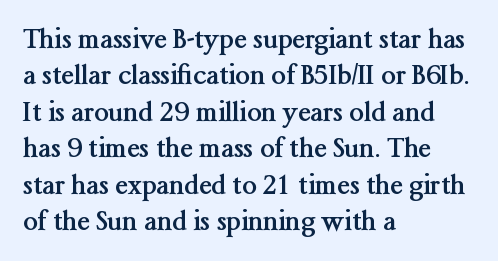
Q: Is the text bold? A: Yes.
Q: Is the text italic (slanted)? A: No, it is upright.
Q: Is the text underlined? A: No.
Q: How is the paragraph aligned? A: Left-aligned.
Q: Is the spacing between letters normal or unusually wide? A: Normal.
Q: Is the spacing between lines tight, normal or loose? A: Normal.
